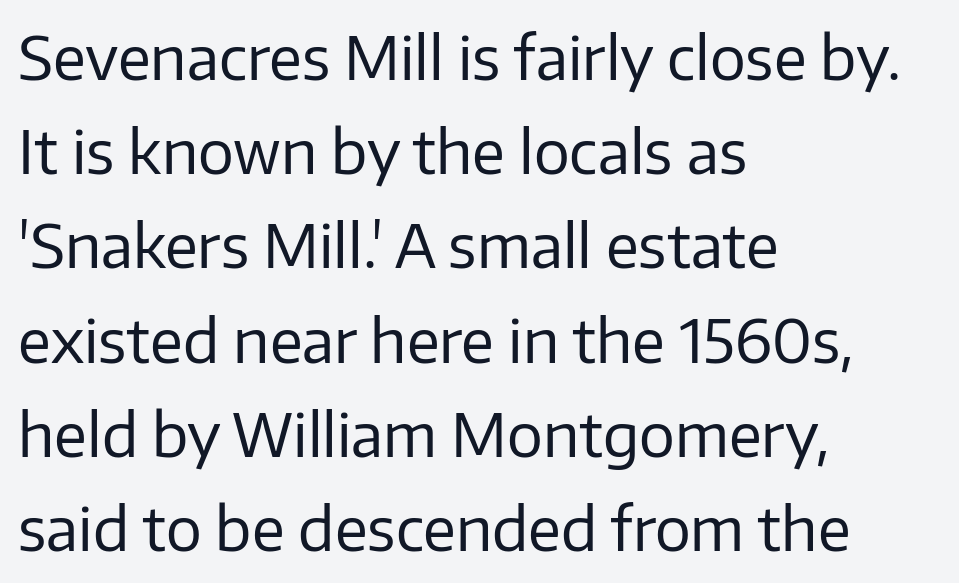
The strip under each line holds only bare page. Grotesque or geometric, the face here clearly has no serifs. Caption: face not bold, strokes unweighted. Posture: upright roman. Nobody touched the tracking dial on this one.
